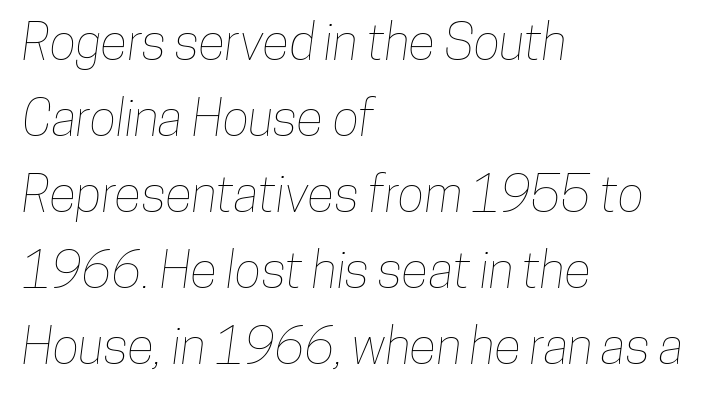
The image shows 50 px condensed type; set left-aligned, normal line spacing (1.52x), normal letter spacing, not underlined; low stroke contrast and a medium x-height.
